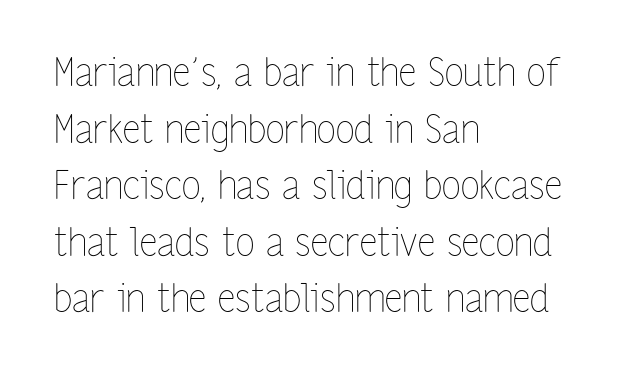
These lines sit exactly where default settings would place them. Line starts are locked; line ends wander. Ordinary non-slanted type is in use. Note the varied advance widths — an 'i' is clearly narrower than an 'm'. The rendering keeps characters at their native spacing.
